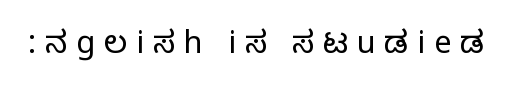
Q: Is the text italic (slanted)? A: No, it is upright.
Q: Is the typeface a serif or a sans-serif typeface? A: Sans-serif.
Q: Is the text underlined? A: No.
Q: Is the spacing between letters normal or unusually wide? A: Unusually wide.
Q: Width (condensed, normal, or wide)? A: Condensed.
Q: Stroke contrast? A: Medium.
Q: Monospaced? A: No.
